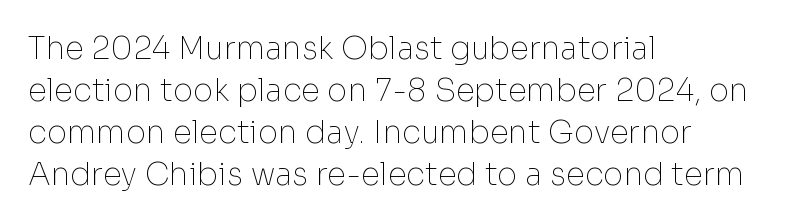
{"serif": "no", "italic": "no", "bold": "no", "weight": "thin", "width": "normal", "stroke_contrast": "low", "x_height": "medium", "monospaced": "no", "underline": "no", "align": "left", "line_spacing": "normal", "line_spacing_ratio": 1.36, "letter_spacing": "normal", "letter_spacing_em": 0.0, "glyph_px": 31}
